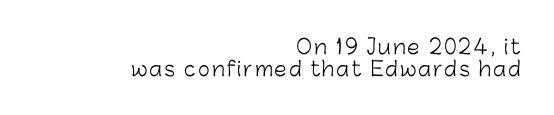
The weight would be labelled regular, book, light, or lighter still. The axis of the letterforms is exactly vertical. Just letters on the line, the space beneath them empty. Reading down the column, the eye jumps only a short way to each next line. Every row of glyphs terminates at an identical x-position on the right.
